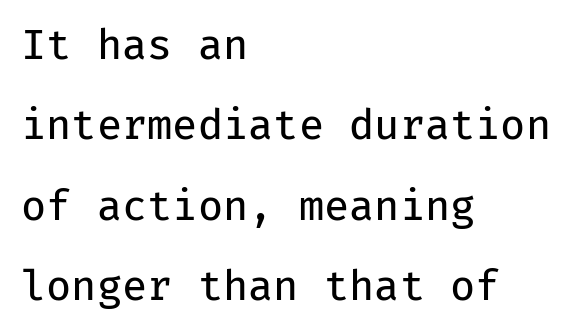
Q: Is the text bold? A: No.
Q: Is the text italic (slanted)? A: No, it is upright.
Q: Is the typeface a serif or a sans-serif typeface? A: Sans-serif.
Q: Is the text underlined? A: No.
Q: How is the paragraph aligned? A: Left-aligned.
Q: Is the spacing between letters normal or unusually wide? A: Normal.
Q: Is the spacing between lines tight, normal or loose? A: Loose.
Q: Width (condensed, normal, or wide)? A: Normal.
Q: Stroke contrast? A: Low.
Q: x-height? A: Medium.
Q: Monospaced? A: Yes.
